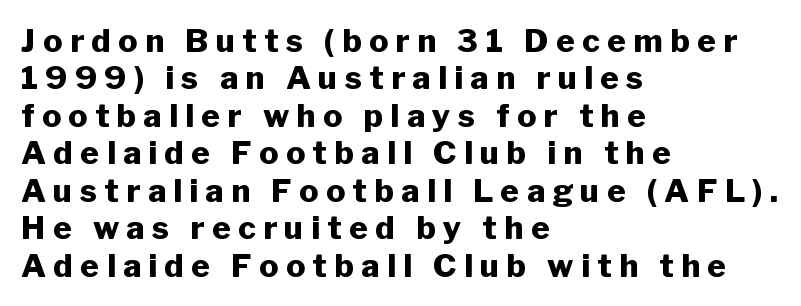
Q: Is the text bold? A: Yes.
Q: Is the text italic (slanted)? A: No, it is upright.
Q: Is the typeface a serif or a sans-serif typeface? A: Sans-serif.
Q: Is the text underlined? A: No.
Q: How is the paragraph aligned? A: Left-aligned.
Q: Is the spacing between letters normal or unusually wide? A: Unusually wide.
Q: Width (condensed, normal, or wide)? A: Normal.
Q: Stroke contrast? A: Low.
Q: x-height? A: Medium.
Q: Monospaced? A: No.
